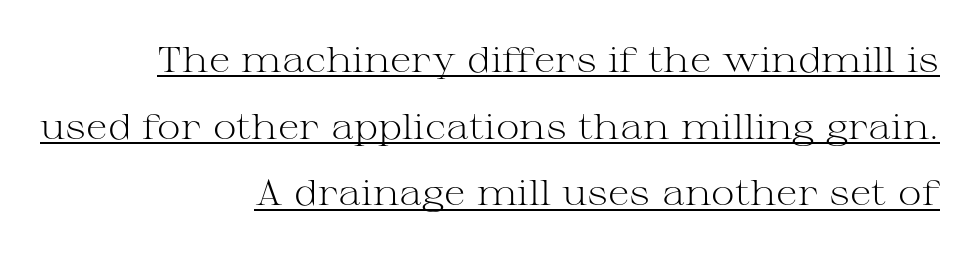
Here the designer chose a conventional face with non-uniform glyph widths. The strokes carry an ordinary text weight at most. A baseline rule has been typeset under these characters. Italic? Not at all — the glyphs are vertical. The rendering shows small feet on the letterforms — a serif design. Compared with a flush-left layout, this one pins lines to the opposite, right side.
